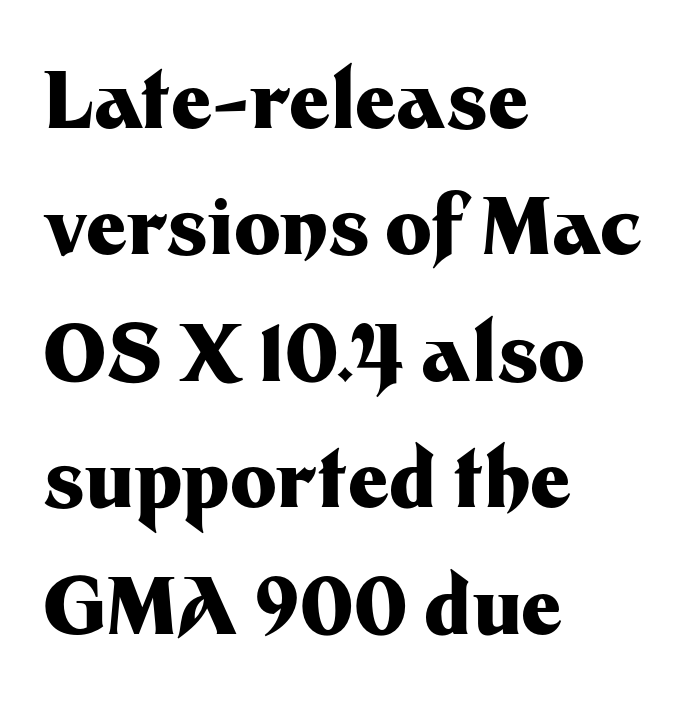
Q: Is the text bold? A: Yes.
Q: Is the text italic (slanted)? A: No, it is upright.
Q: Is the typeface a serif or a sans-serif typeface? A: Sans-serif.
Q: Is the text underlined? A: No.
Q: How is the paragraph aligned? A: Left-aligned.
Q: Is the spacing between letters normal or unusually wide? A: Normal.
Q: Is the spacing between lines tight, normal or loose? A: Normal.
Q: Width (condensed, normal, or wide)? A: Normal.
Q: Stroke contrast? A: Medium.
Q: x-height? A: Medium.
Q: Monospaced? A: No.
